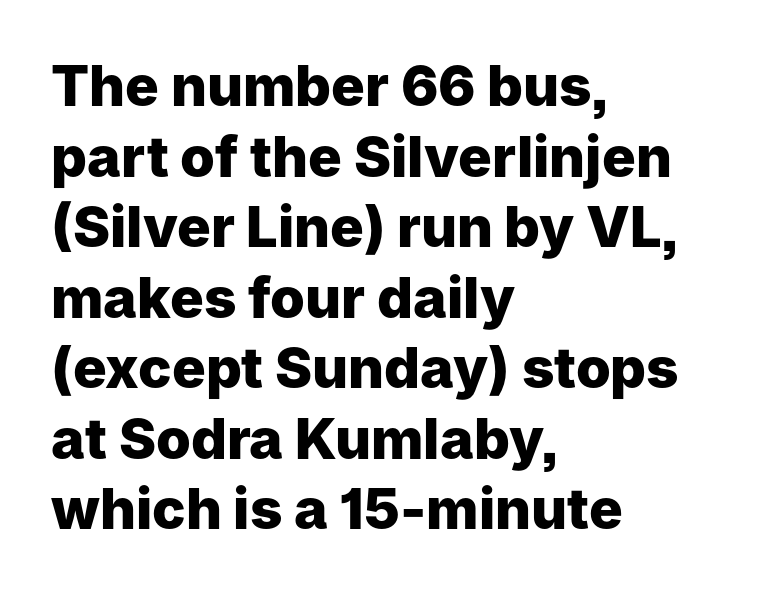
Q: Is the text bold? A: Yes.
Q: Is the text italic (slanted)? A: No, it is upright.
Q: Is the typeface a serif or a sans-serif typeface? A: Sans-serif.
Q: Is the text underlined? A: No.
Q: How is the paragraph aligned? A: Left-aligned.
Q: Is the spacing between letters normal or unusually wide? A: Normal.
Q: Is the spacing between lines tight, normal or loose? A: Normal.
Q: Width (condensed, normal, or wide)? A: Normal.
Q: Stroke contrast? A: Low.
Q: x-height? A: Medium.
Q: Monospaced? A: No.
